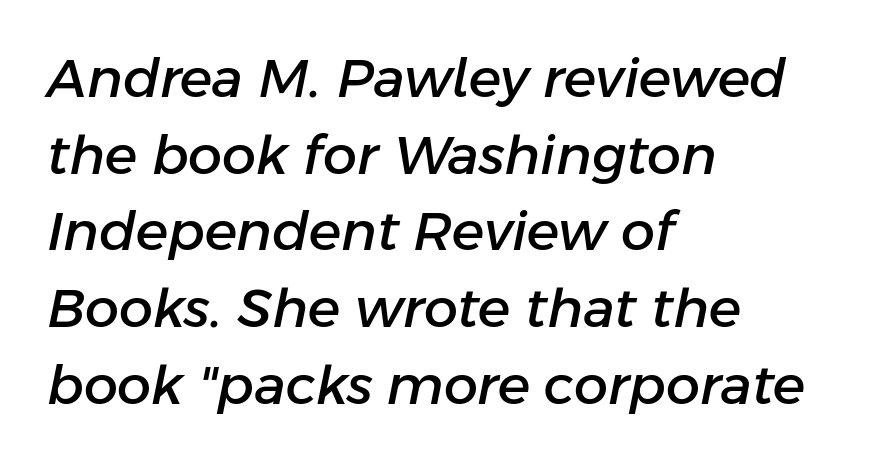
The image shows 54 px text type, italic (leaning right); set left-aligned, normal line spacing (1.42x), normal letter spacing, not underlined; low stroke contrast and a medium x-height.
